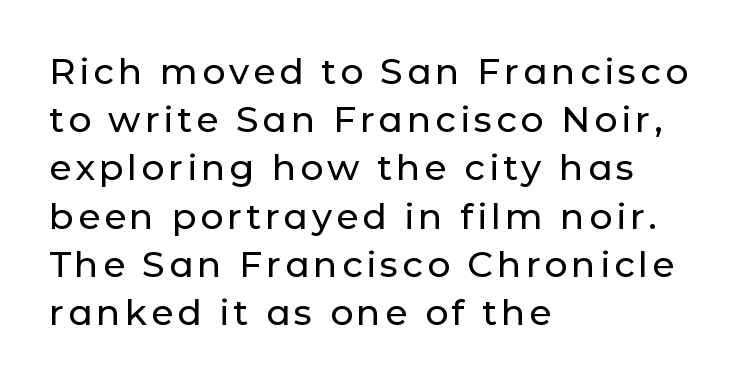
Leading: standard. A student would call this left alignment; a typographer would say flush left, rag right. Look at the bottom of the vertical strokes: they stop flat, with no serifs. The string is rendered with underlining switched off.
